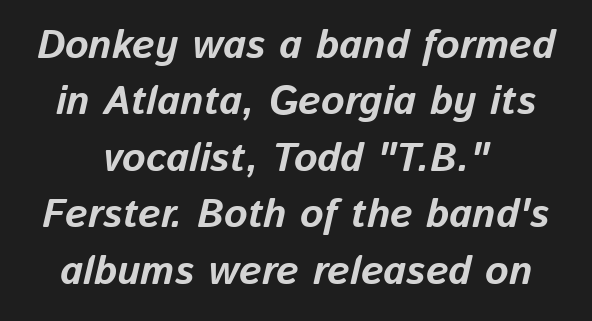
{"italic": "yes", "lean": "right", "slant_degrees": 13, "bold": "yes", "weight": "bold", "width": "normal", "stroke_contrast": "low", "x_height": "medium", "monospaced": "no", "underline": "no", "align": "center", "line_spacing": "normal", "line_spacing_ratio": 1.41, "letter_spacing": "normal", "letter_spacing_em": 0.0, "glyph_px": 40}
